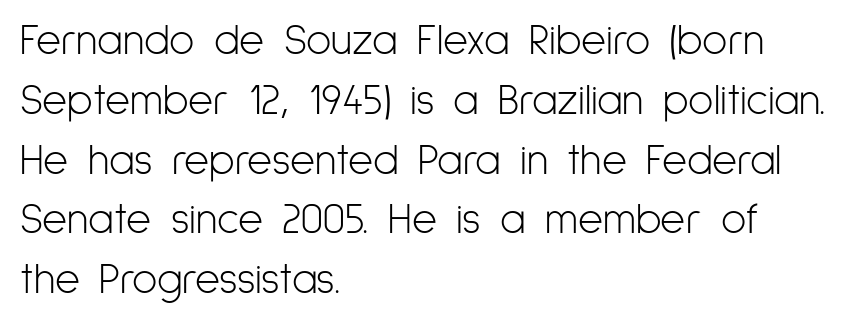
The image shows 43 px light, condensed sans-serif type, upright; set left-aligned, normal line spacing (1.39x), normal letter spacing, not underlined; low stroke contrast and a medium x-height.
